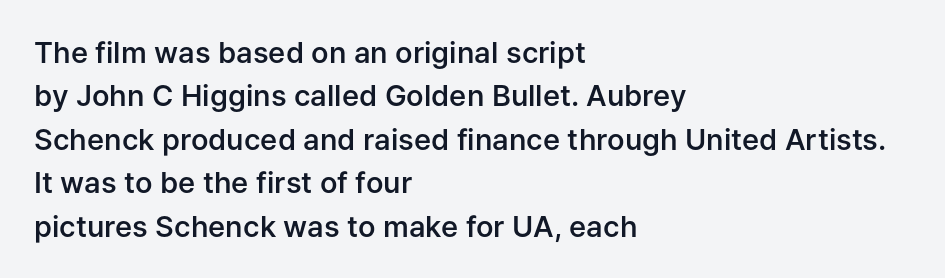
{"serif": "no", "italic": "no", "bold": "semi", "weight": "semibold", "width": "normal", "stroke_contrast": "low", "x_height": "medium", "monospaced": "no", "underline": "no", "align": "left", "line_spacing": "normal", "line_spacing_ratio": 1.5, "letter_spacing": "normal", "letter_spacing_em": 0.0, "glyph_px": 29}
